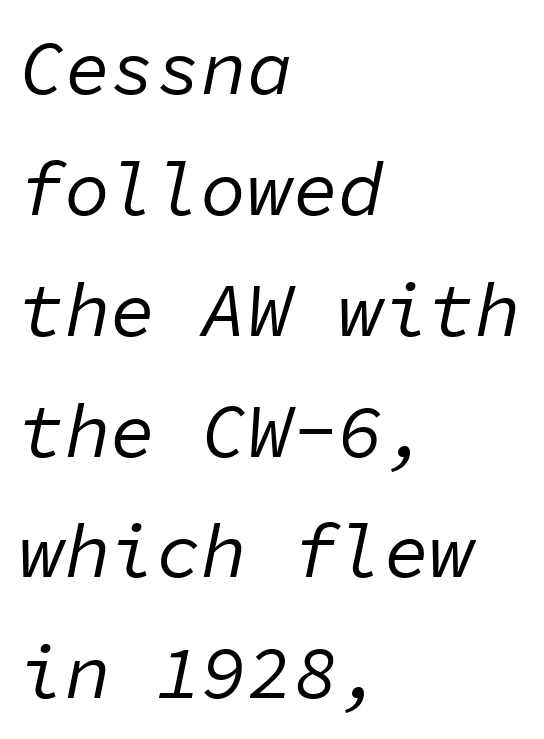
The image shows 76 px regular-weight type, italic (leaning right), monospaced; set left-aligned, normal line spacing (1.59x), normal letter spacing, not underlined; low stroke contrast and a medium x-height.
